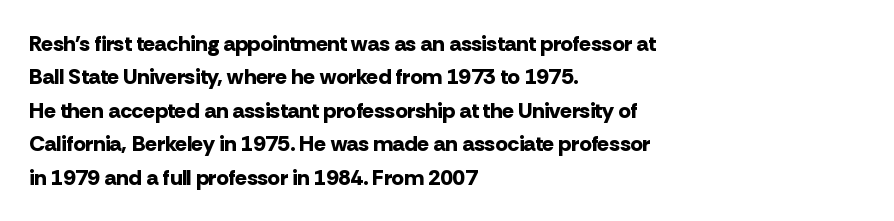
The strip under each line holds only bare page. Between one letter and the next there's only the usual sliver of space. Is there any slant? The stems are plumb. Plenty of ink on the page — the face is bold. Leading matches the norm, producing a regular column.
